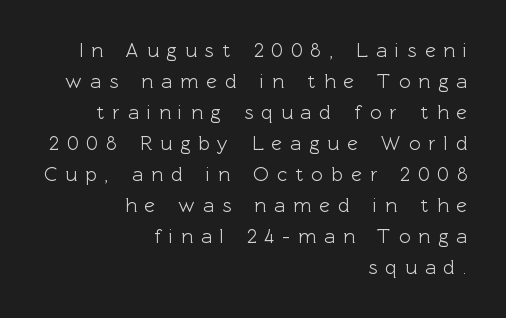
{"italic": "no", "underline": "no", "align": "right", "line_spacing": "normal", "line_spacing_ratio": 1.55, "letter_spacing": "wide", "letter_spacing_em": 0.41, "glyph_px": 20}
